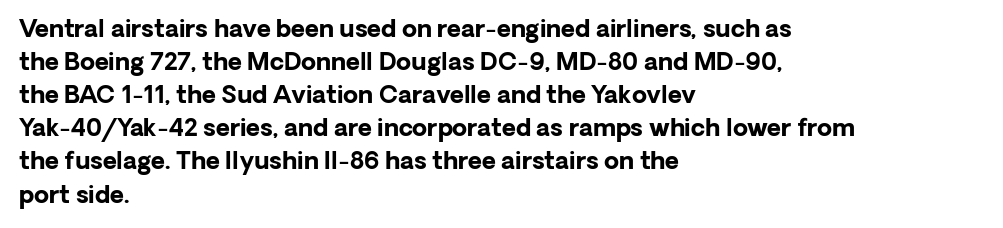
{"italic": "no", "bold": "yes", "underline": "no", "align": "left", "line_spacing": "normal", "line_spacing_ratio": 1.38, "letter_spacing": "normal", "letter_spacing_em": 0.0, "glyph_px": 24}
